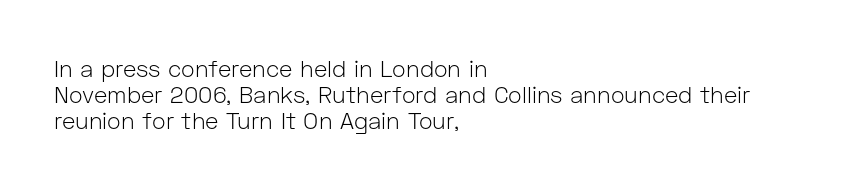
The image shows 23 px text type, upright; set left-aligned, tight line spacing (1.12x), normal letter spacing, not underlined.
